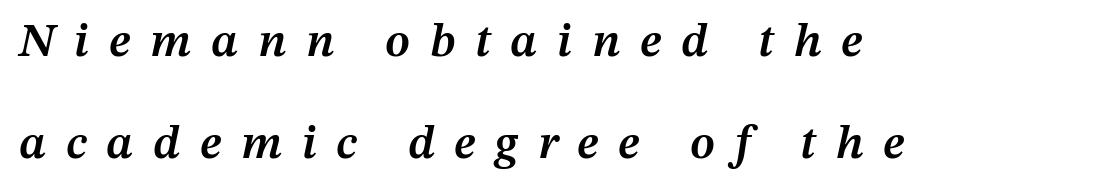
{"italic": "yes", "lean": "right", "slant_degrees": 12, "bold": "semi", "weight": "semibold", "width": "normal", "stroke_contrast": "medium", "x_height": "medium", "monospaced": "no", "underline": "no", "align": "left", "line_spacing": "loose", "line_spacing_ratio": 2.13, "letter_spacing": "wide", "letter_spacing_em": 0.41, "glyph_px": 48}
